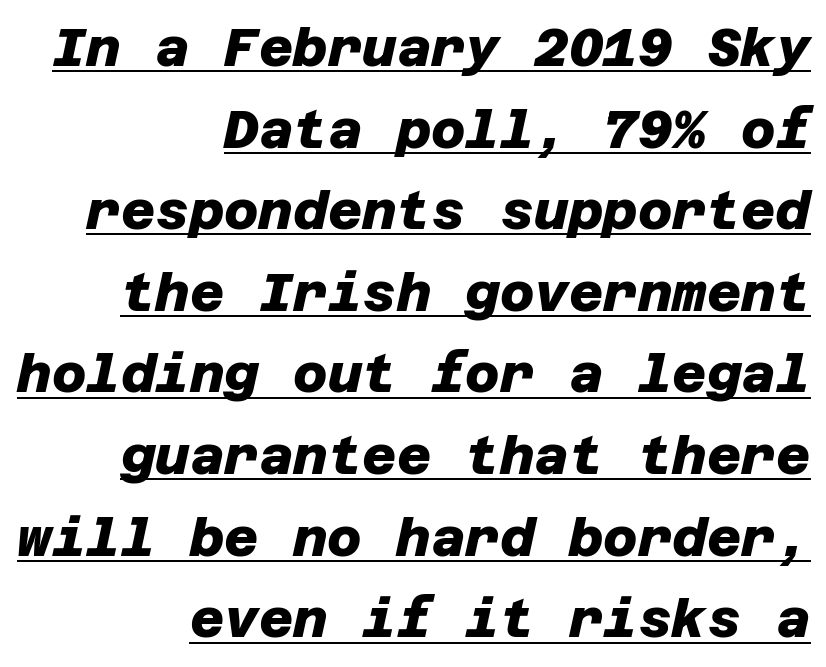
The image shows 53 px heavy sans-serif type; set right-aligned, normal line spacing (1.54x), normal letter spacing, underlined; low stroke contrast and a large x-height.
